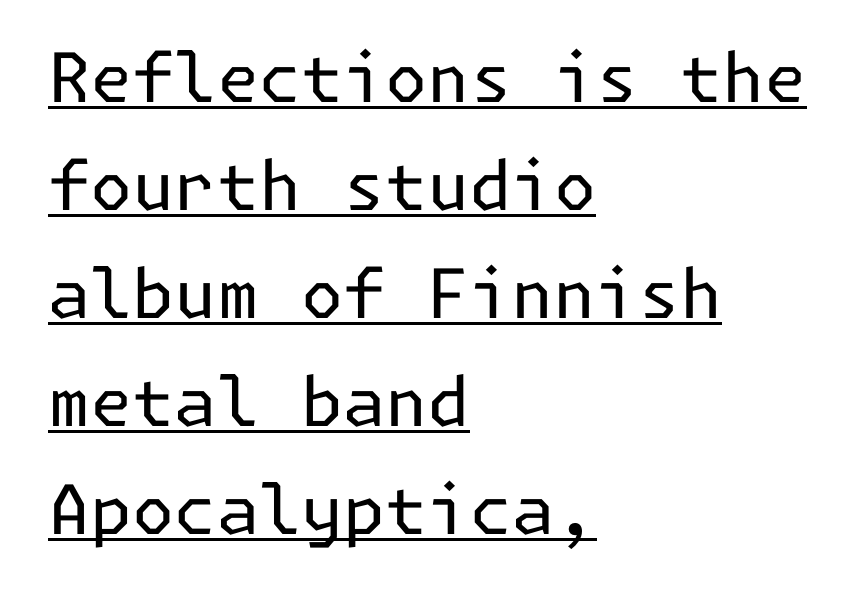
Q: Is the text bold? A: No.
Q: Is the text italic (slanted)? A: No, it is upright.
Q: Is the typeface a serif or a sans-serif typeface? A: Sans-serif.
Q: Is the text underlined? A: Yes.
Q: How is the paragraph aligned? A: Left-aligned.
Q: Is the spacing between letters normal or unusually wide? A: Normal.
Q: Is the spacing between lines tight, normal or loose? A: Normal.
Q: Width (condensed, normal, or wide)? A: Normal.
Q: Stroke contrast? A: Low.
Q: x-height? A: Medium.
